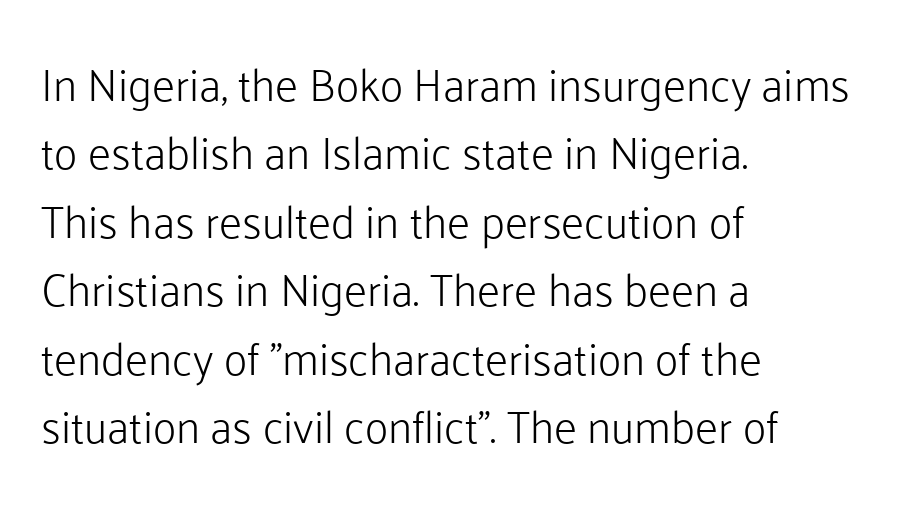
The image shows 45 px light sans-serif type, upright; set left-aligned, normal line spacing (1.52x), normal letter spacing, not underlined; low stroke contrast and a medium x-height.
